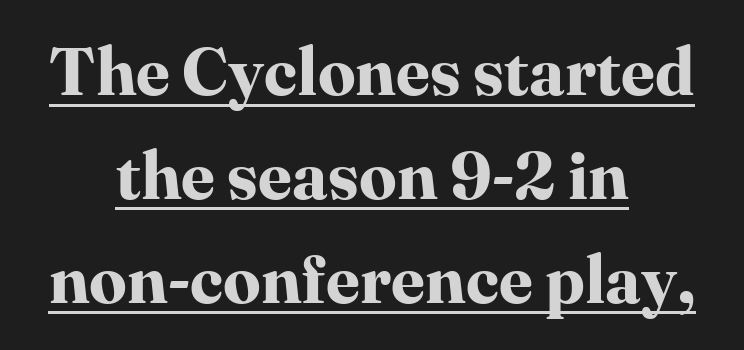
{"serif": "yes", "italic": "no", "bold": "yes", "weight": "bold", "width": "normal", "stroke_contrast": "high", "x_height": "medium", "monospaced": "no", "underline": "yes", "align": "center", "line_spacing": "normal", "line_spacing_ratio": 1.55, "letter_spacing": "normal", "letter_spacing_em": 0.0, "glyph_px": 67}
